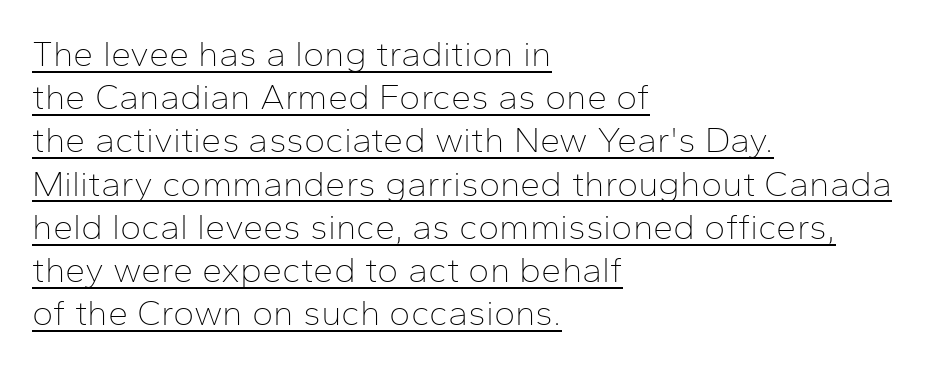
This rendering uses left alignment, leaving the right contour irregular. Characters follow at the spacing the type designer built in. The passage shown is underscored from start to finish. Spacing verdict: proportional, widths tailored to each character.
